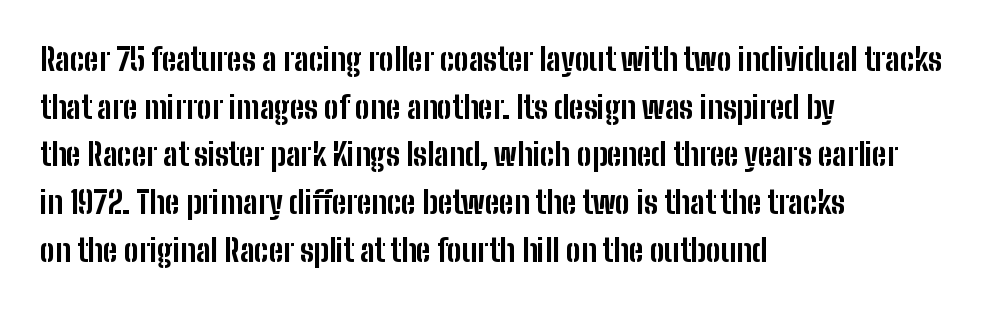
Q: Is the text bold? A: Yes.
Q: Is the text italic (slanted)? A: No, it is upright.
Q: Is the typeface a serif or a sans-serif typeface? A: Sans-serif.
Q: Is the text underlined? A: No.
Q: How is the paragraph aligned? A: Left-aligned.
Q: Is the spacing between letters normal or unusually wide? A: Normal.
Q: Is the spacing between lines tight, normal or loose? A: Normal.
Q: Width (condensed, normal, or wide)? A: Condensed.
Q: Stroke contrast? A: Low.
Q: x-height? A: Medium.
Q: Monospaced? A: No.
